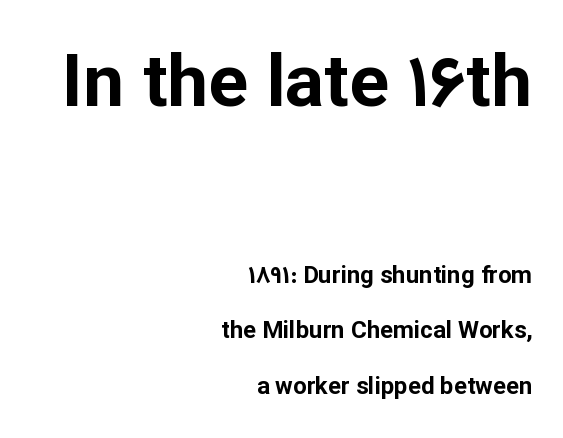
The image shows 73 px bold sans-serif type, upright; set right-aligned, loose line spacing (2.31x), normal letter spacing, not underlined; the first (top) block is 3.04x larger; low stroke contrast and a medium x-height.
